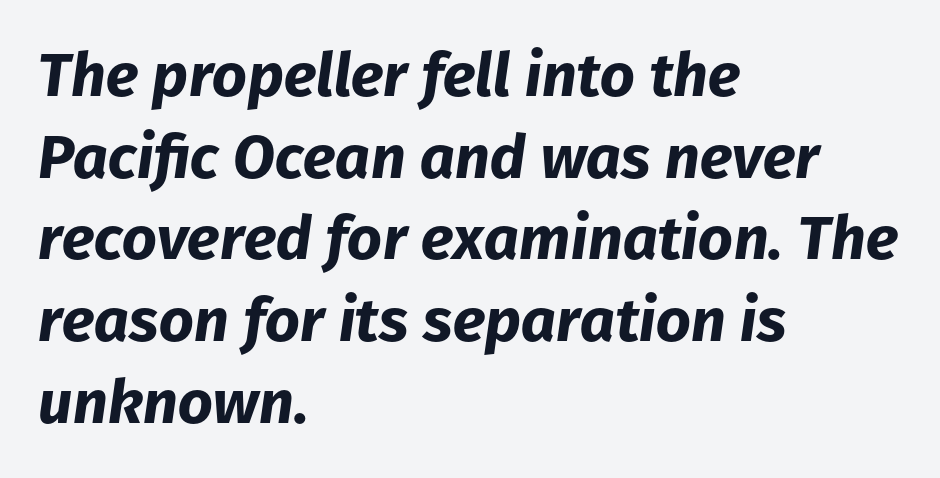
The image shows 61 px bold type, italic (leaning right); set left-aligned, normal line spacing (1.34x), normal letter spacing, not underlined; low stroke contrast and a medium x-height.
